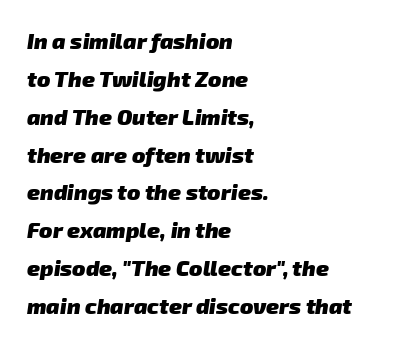
How heavy is the stroke? Heavy — this is a bold. Plain, unruled lines of type. This rendering leaves character spacing at its baseline value. These lines are set flush left with a ragged right edge.
